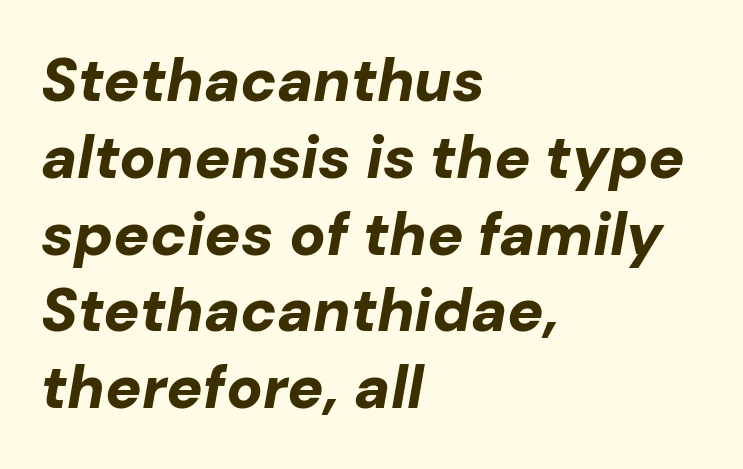
The image shows 60 px bold type, italic (leaning right); set left-aligned, normal line spacing (1.28x), normal letter spacing, not underlined; low stroke contrast and a medium x-height.
